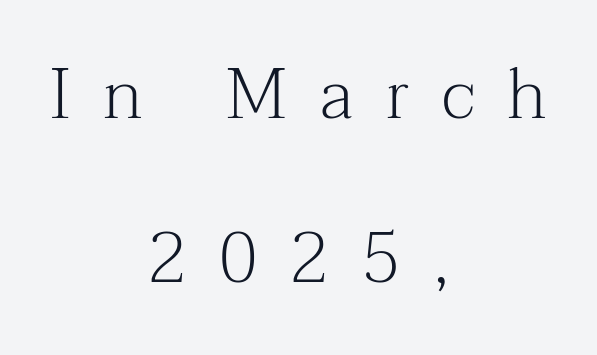
Q: Is the text bold? A: No.
Q: Is the text italic (slanted)? A: No, it is upright.
Q: Is the typeface a serif or a sans-serif typeface? A: Serif.
Q: Is the text underlined? A: No.
Q: How is the paragraph aligned? A: Centered.
Q: Is the spacing between letters normal or unusually wide? A: Unusually wide.
Q: Is the spacing between lines tight, normal or loose? A: Loose.
Q: Width (condensed, normal, or wide)? A: Normal.
Q: Stroke contrast? A: Medium.
Q: x-height? A: Medium.
Q: Monospaced? A: No.
